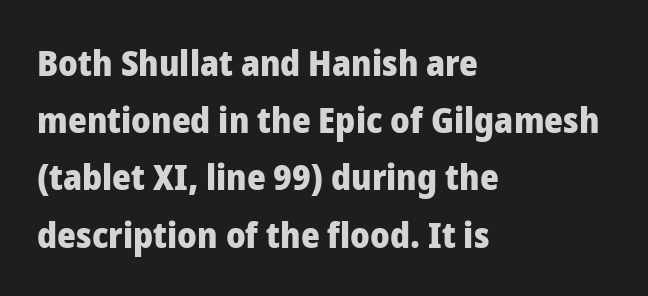
Q: Is the text bold? A: Yes.
Q: Is the text italic (slanted)? A: No, it is upright.
Q: Is the typeface a serif or a sans-serif typeface? A: Sans-serif.
Q: Is the text underlined? A: No.
Q: How is the paragraph aligned? A: Left-aligned.
Q: Is the spacing between letters normal or unusually wide? A: Normal.
Q: Is the spacing between lines tight, normal or loose? A: Normal.
Q: Width (condensed, normal, or wide)? A: Normal.
Q: Stroke contrast? A: Low.
Q: x-height? A: Medium.
Q: Monospaced? A: No.
